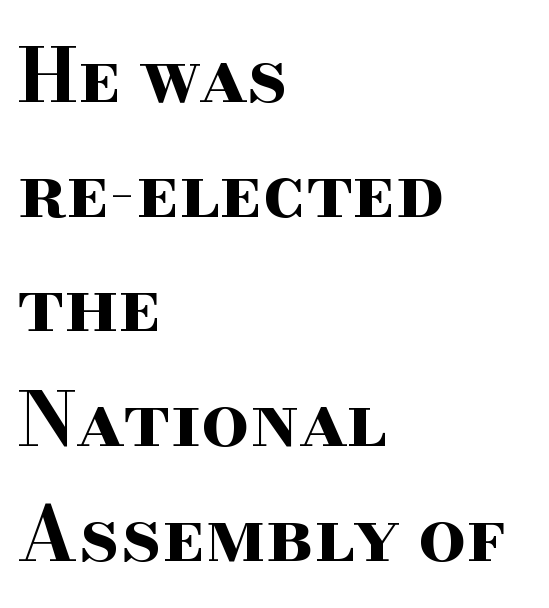
Horizontally, the lines are justified to the leading edge only. On the weight axis this lands at bold, roughly 700. Horizontal bands of white between lines are of average thickness. A serif font was chosen for this passage.
